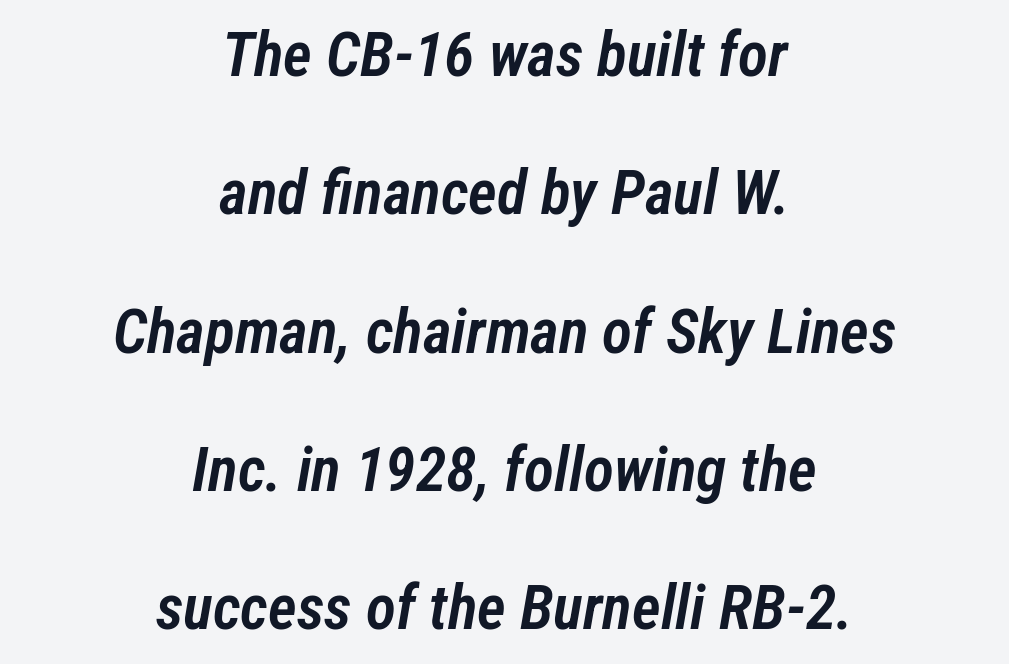
Q: Is the text bold? A: Semi-bold.
Q: Is the text italic (slanted)? A: Yes, it leans right by about 12 degrees.
Q: Is the text underlined? A: No.
Q: How is the paragraph aligned? A: Centered.
Q: Is the spacing between letters normal or unusually wide? A: Normal.
Q: Is the spacing between lines tight, normal or loose? A: Loose.
Q: Width (condensed, normal, or wide)? A: Condensed.
Q: Stroke contrast? A: Low.
Q: x-height? A: Medium.
Q: Monospaced? A: No.
